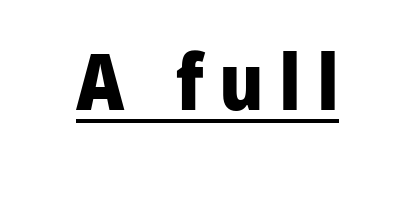
{"serif": "no", "italic": "no", "bold": "yes", "weight": "heavy", "width": "normal", "stroke_contrast": "low", "x_height": "medium", "monospaced": "no", "underline": "yes", "letter_spacing": "wide", "letter_spacing_em": 0.2, "glyph_px": 78}
